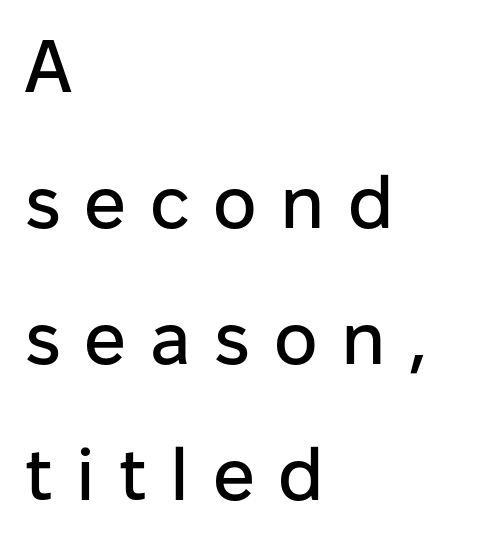
The setting favours the left margin, as ordinary paragraphs usually do. Character widths vary here, with narrow letters taking less room than wide ones. The letters stand upright; this is a roman face. The glyphs are unaccompanied by any horizontal stroke below them. Here the glyphs are tracked loosely, breaking word shapes into spaced letters. Look at the bottom of the vertical strokes: they stop flat, with no serifs.
